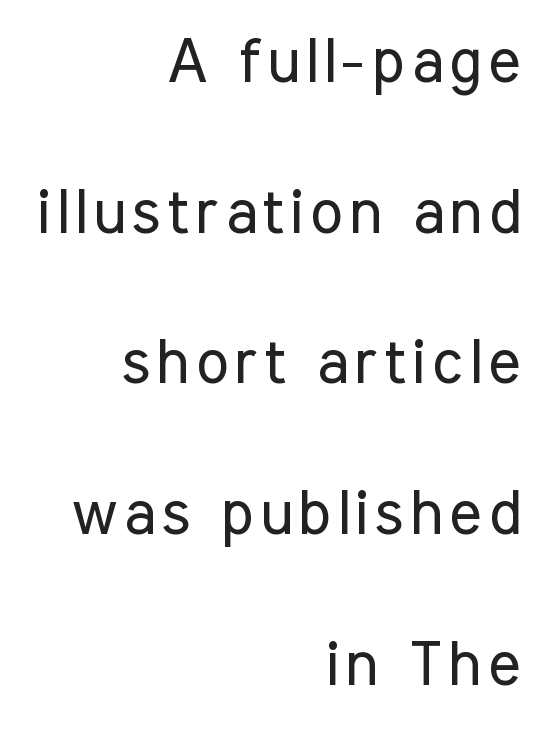
Is the block centered? No — it sits flush against the right margin. Style check: upright. This sample has the flowing, uneven cadence of proportional lettering. You can tell from the bare stems that sans-serif type was used. Descenders hang freely into open space. Stems and bowls with no extra thickness — not bold.
